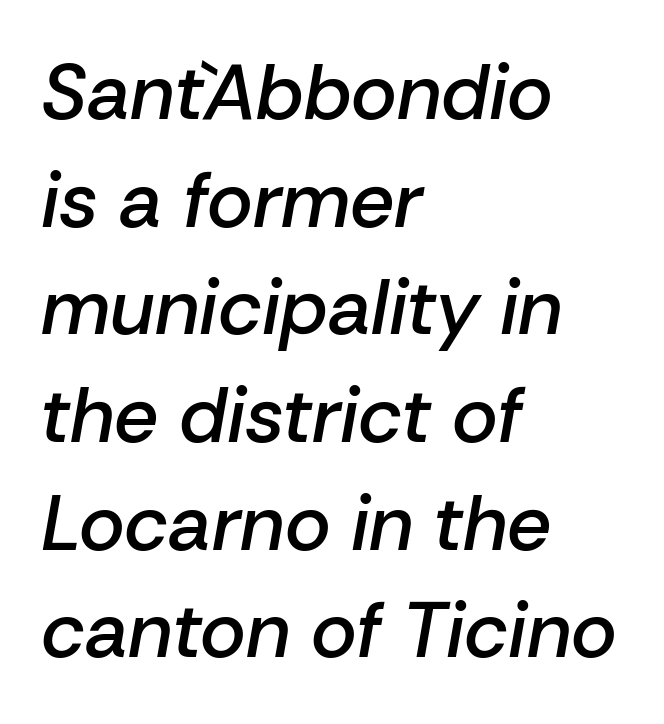
{"italic": "yes", "lean": "right", "slant_degrees": 10, "bold": "semi", "weight": "semibold", "width": "normal", "stroke_contrast": "low", "x_height": "medium", "monospaced": "no", "underline": "no", "align": "left", "line_spacing": "normal", "line_spacing_ratio": 1.38, "letter_spacing": "normal", "letter_spacing_em": 0.0, "glyph_px": 78}
